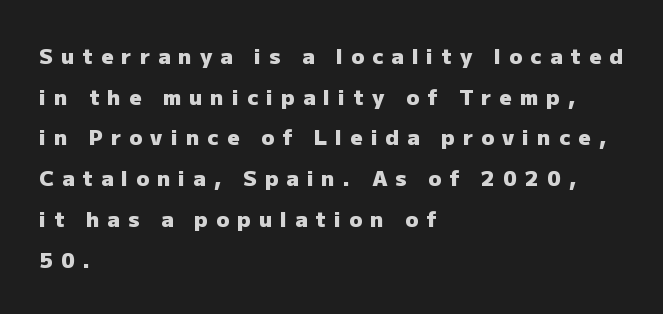
{"italic": "no", "bold": "yes", "underline": "no", "align": "left", "line_spacing": "loose", "line_spacing_ratio": 1.94, "letter_spacing": "wide", "letter_spacing_em": 0.39, "glyph_px": 21}
